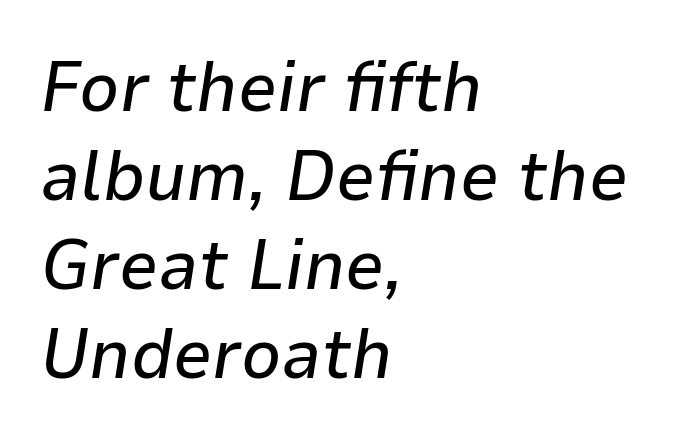
The image shows 70 px text type, italic (leaning right); set left-aligned, normal line spacing (1.27x), normal letter spacing, not underlined; low stroke contrast and a medium x-height.
